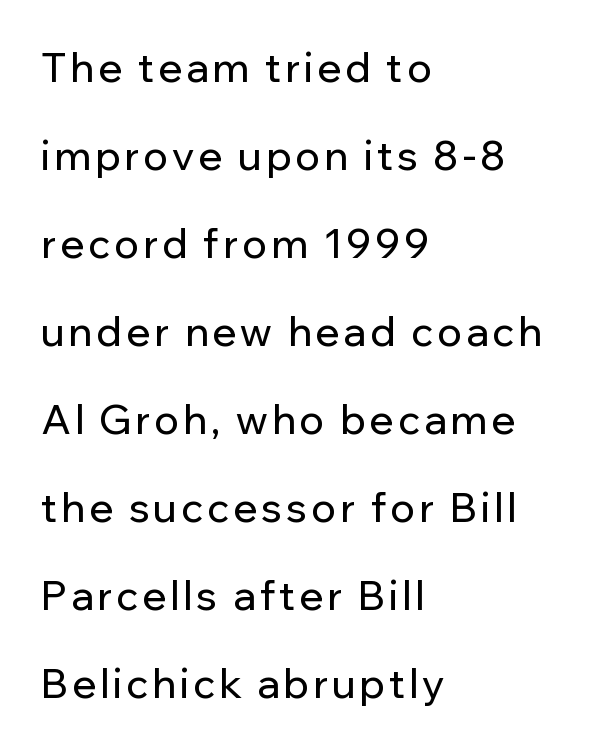
The image shows 40 px sans-serif type, upright; set left-aligned, loose line spacing (2.2x), not underlined; low stroke contrast and a medium x-height.
